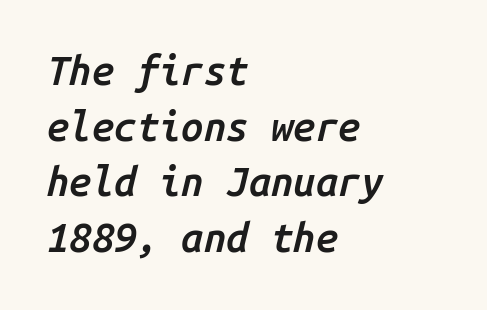
{"italic": "yes", "lean": "right", "slant_degrees": 14, "bold": "semi", "weight": "semibold", "width": "normal", "stroke_contrast": "low", "x_height": "medium", "monospaced": "yes", "underline": "no", "align": "left", "line_spacing": "normal", "line_spacing_ratio": 1.39, "letter_spacing": "normal", "letter_spacing_em": 0.0, "glyph_px": 40}
